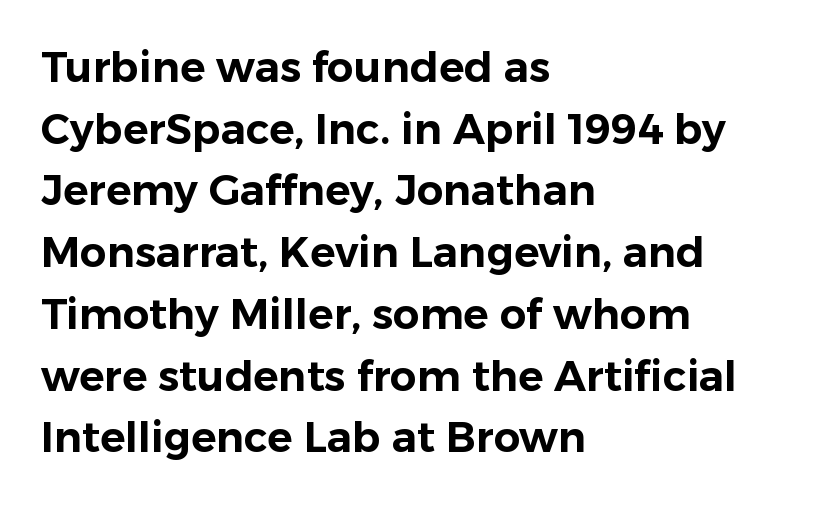
Q: Is the text italic (slanted)? A: No, it is upright.
Q: Is the typeface a serif or a sans-serif typeface? A: Sans-serif.
Q: Is the text underlined? A: No.
Q: How is the paragraph aligned? A: Left-aligned.
Q: Is the spacing between letters normal or unusually wide? A: Normal.
Q: Is the spacing between lines tight, normal or loose? A: Normal.
Q: Width (condensed, normal, or wide)? A: Normal.
Q: Stroke contrast? A: Low.
Q: x-height? A: Medium.
Q: Monospaced? A: No.
